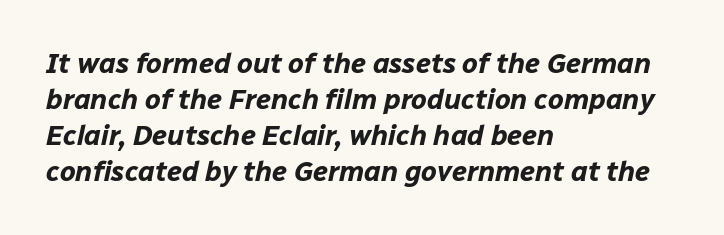
Q: Is the text bold? A: Yes.
Q: Is the text italic (slanted)? A: Yes, it leans right by about 12 degrees.
Q: Is the text underlined? A: No.
Q: How is the paragraph aligned? A: Left-aligned.
Q: Is the spacing between letters normal or unusually wide? A: Normal.
Q: Is the spacing between lines tight, normal or loose? A: Normal.
Q: Width (condensed, normal, or wide)? A: Normal.
Q: Stroke contrast? A: Low.
Q: x-height? A: Medium.
Q: Monospaced? A: No.
